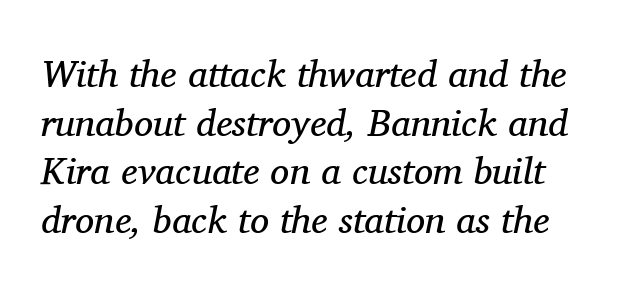
Vertical stems look standard width or narrower in stroke. There is no visible air inserted between adjacent glyphs. Underlining? Definitely not there. The rendering uses natural spacing where letterforms have individual widths.
